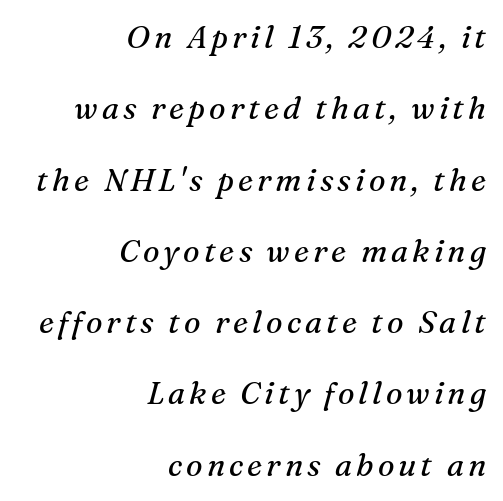
The paragraph has a hard right edge and a soft left edge. The strokes carry an ordinary text weight at most. The whole block is typeset with a tilt. Check the space under the baseline: it is left empty. The face used here is proportionally spaced, like ordinary book or web type.
